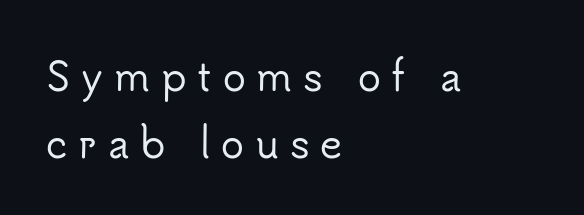
{"serif": "no", "italic": "no", "width": "normal", "stroke_contrast": "low", "x_height": "small", "monospaced": "no", "underline": "no", "align": "left", "line_spacing_ratio": 1.76, "letter_spacing": "wide", "letter_spacing_em": 0.29, "glyph_px": 38}
